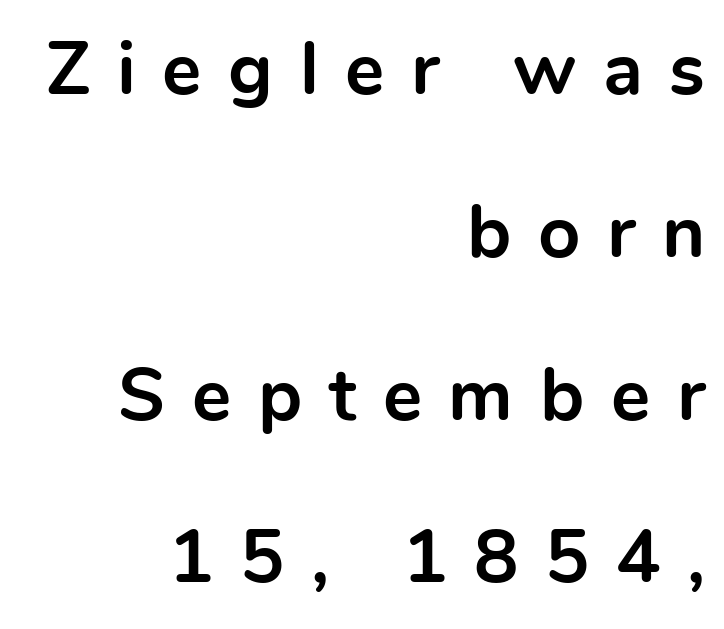
{"serif": "no", "italic": "no", "bold": "yes", "weight": "bold", "width": "normal", "x_height": "medium", "monospaced": "no", "underline": "no", "align": "right", "line_spacing": "loose", "line_spacing_ratio": 2.2, "letter_spacing": "wide", "letter_spacing_em": 0.36, "glyph_px": 74}
